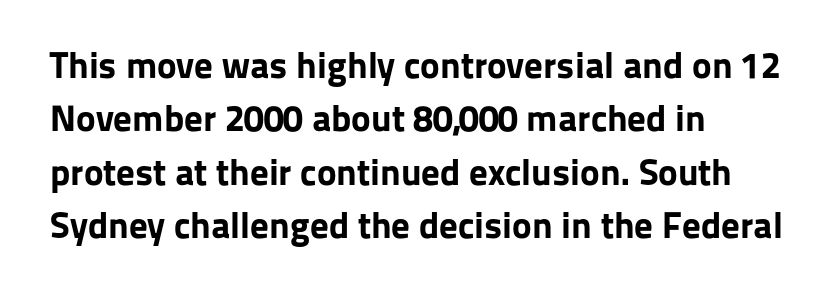
The image shows 37 px bold sans-serif type, upright; set left-aligned, normal line spacing (1.44x), normal letter spacing, not underlined; low stroke contrast and a medium x-height.
